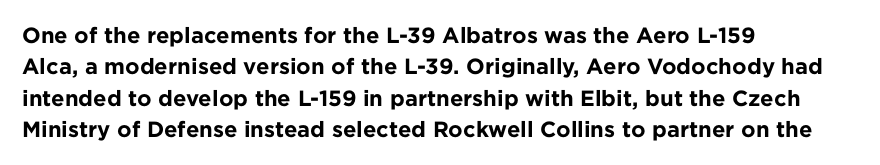
{"italic": "no", "bold": "yes", "underline": "no", "align": "left", "line_spacing": "normal", "line_spacing_ratio": 1.43, "letter_spacing": "normal", "letter_spacing_em": 0.0, "glyph_px": 22}
